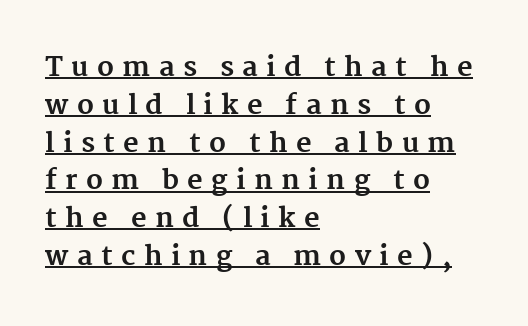
Italic? Not at all — the glyphs are vertical. The rendering anchors every line to the left-hand side. There is plenty of visible air inserted between adjacent glyphs. Like a heading marked for emphasis, these lines bear an underscore. A normal amount of white space separates one row of letters from the next.
